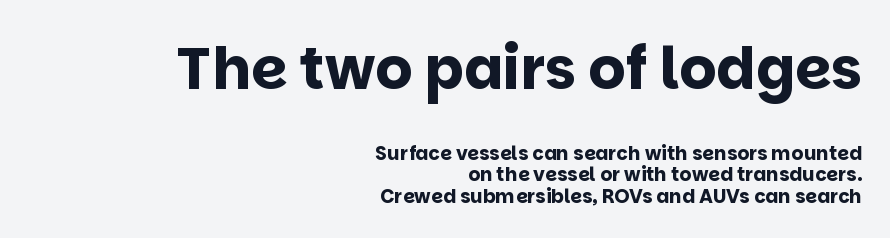
Characters follow at the spacing the type designer built in. Bigger letters appear in the top chunk; the bottom chunk is reduced. Baseline-to-baseline distance is barely more than the letter height. Only glyphs here, with clear space below each row. Character widths vary here, with narrow letters taking less room than wide ones. The typesetter chose a ragged-left arrangement here.
